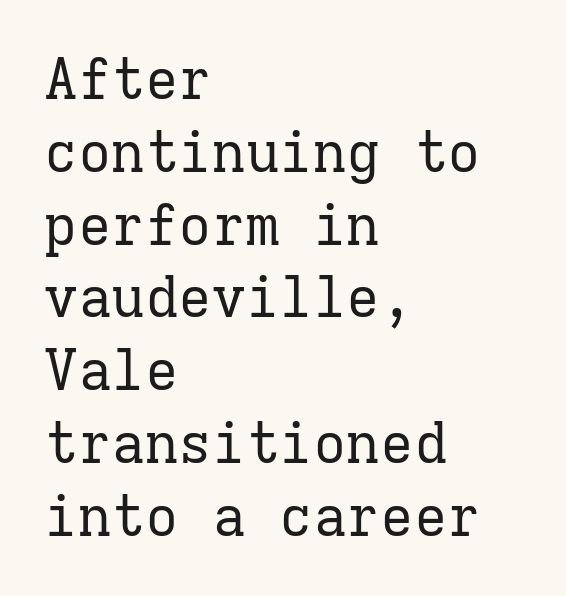
{"serif": "yes", "italic": "no", "bold": "no", "weight": "regular", "width": "normal", "stroke_contrast": "low", "x_height": "medium", "monospaced": "yes", "underline": "no", "align": "left", "line_spacing": "normal", "line_spacing_ratio": 1.3, "letter_spacing": "normal", "letter_spacing_em": 0.0, "glyph_px": 56}
